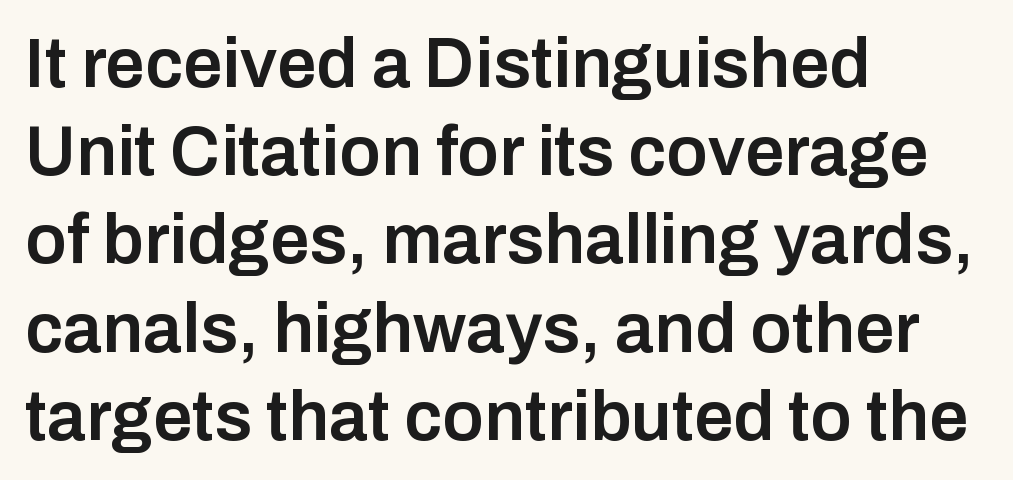
Q: Is the text bold? A: Semi-bold.
Q: Is the text italic (slanted)? A: No, it is upright.
Q: Is the typeface a serif or a sans-serif typeface? A: Sans-serif.
Q: Is the text underlined? A: No.
Q: How is the paragraph aligned? A: Left-aligned.
Q: Is the spacing between letters normal or unusually wide? A: Normal.
Q: Is the spacing between lines tight, normal or loose? A: Normal.
Q: Width (condensed, normal, or wide)? A: Normal.
Q: Stroke contrast? A: Low.
Q: x-height? A: Medium.
Q: Monospaced? A: No.
